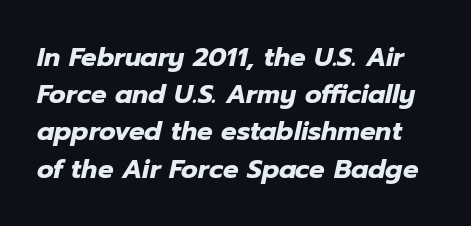
The image shows 26 px bold type, italic (leaning right); set normal line spacing (1.43x), normal letter spacing, not underlined.
